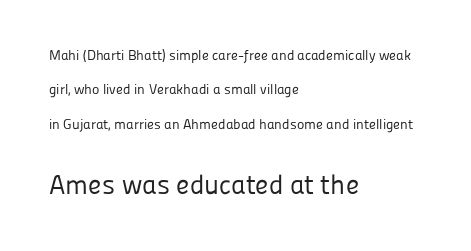
{"italic": "no", "bold": "no", "underline": "no", "align": "left", "line_spacing": "loose", "line_spacing_ratio": 2.45, "letter_spacing": "normal", "letter_spacing_em": 0.0, "larger_block": "second", "size_ratio": 1.93, "glyph_px": 27}
